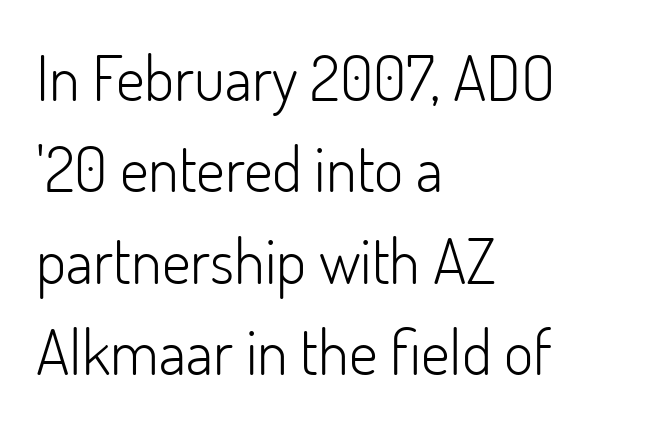
Q: Is the text bold? A: No.
Q: Is the text italic (slanted)? A: No, it is upright.
Q: Is the typeface a serif or a sans-serif typeface? A: Sans-serif.
Q: Is the text underlined? A: No.
Q: How is the paragraph aligned? A: Left-aligned.
Q: Is the spacing between letters normal or unusually wide? A: Normal.
Q: Is the spacing between lines tight, normal or loose? A: Normal.
Q: Width (condensed, normal, or wide)? A: Normal.
Q: Stroke contrast? A: Low.
Q: x-height? A: Small.
Q: Monospaced? A: No.
